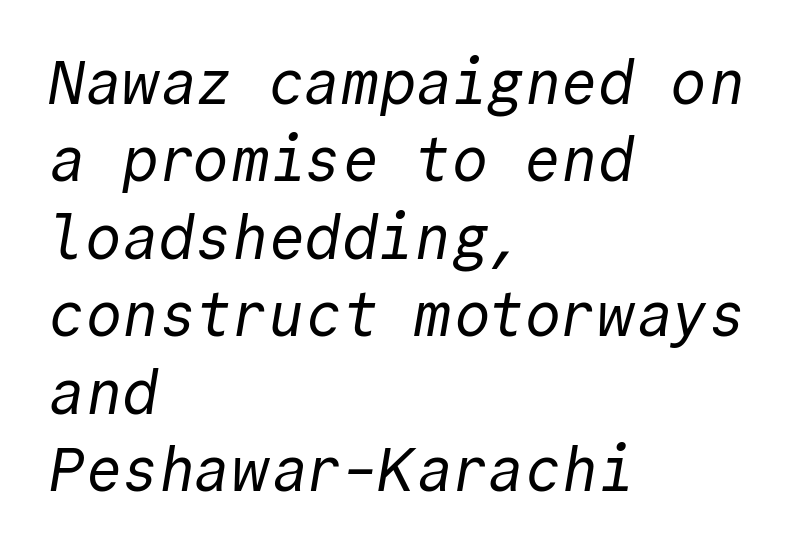
{"serif": "no", "bold": "no", "weight": "regular", "width": "normal", "x_height": "medium", "monospaced": "yes", "underline": "no", "align": "left", "line_spacing": "normal", "line_spacing_ratio": 1.27, "letter_spacing": "normal", "letter_spacing_em": 0.0, "glyph_px": 61}
